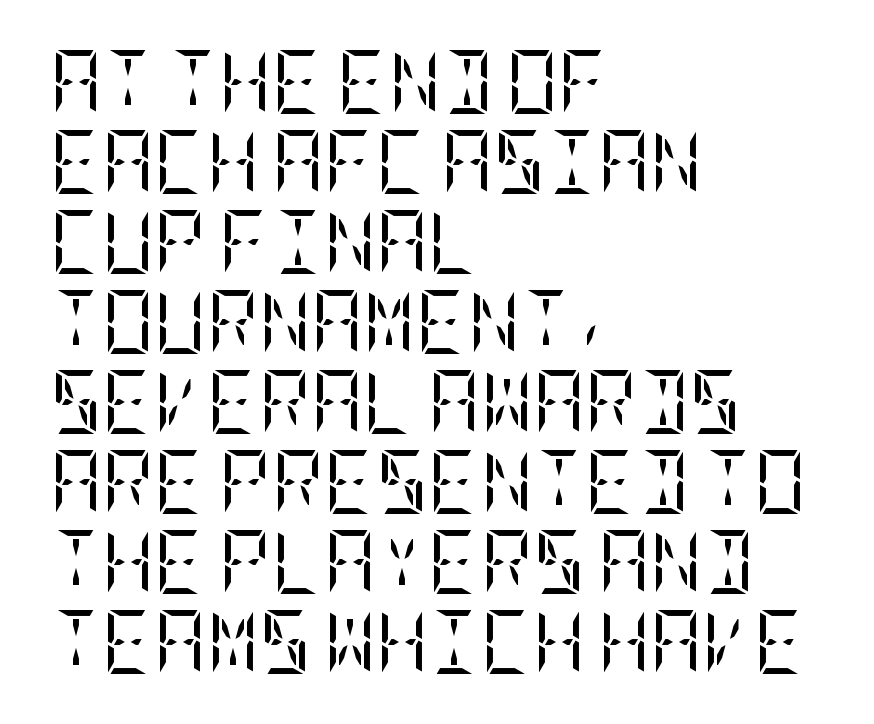
{"serif": "yes", "italic": "no", "bold": "no", "weight": "regular", "width": "condensed", "stroke_contrast": "low", "x_height": "large", "underline": "no", "align": "left", "line_spacing": "normal", "line_spacing_ratio": 1.25, "letter_spacing": "normal", "letter_spacing_em": 0.0, "glyph_px": 64}
